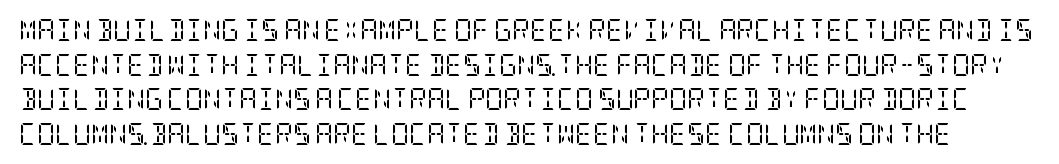
Q: Is the text bold? A: No.
Q: Is the text italic (slanted)? A: No, it is upright.
Q: Is the text underlined? A: No.
Q: Is the spacing between letters normal or unusually wide? A: Normal.
Q: Is the spacing between lines tight, normal or loose? A: Normal.
